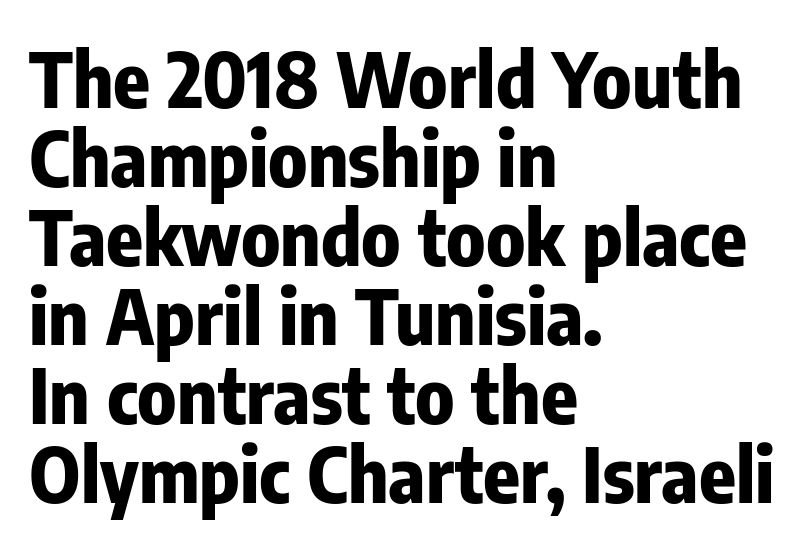
{"serif": "no", "italic": "no", "bold": "yes", "weight": "bold", "width": "condensed", "stroke_contrast": "low", "x_height": "medium", "monospaced": "no", "underline": "no", "align": "left", "line_spacing": "tight", "line_spacing_ratio": 1.04, "letter_spacing": "normal", "letter_spacing_em": 0.0, "glyph_px": 76}
